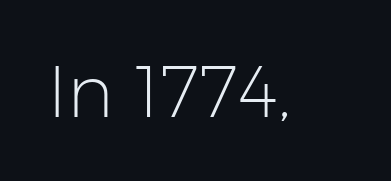
Q: Is the text bold? A: No.
Q: Is the text italic (slanted)? A: No, it is upright.
Q: Is the typeface a serif or a sans-serif typeface? A: Sans-serif.
Q: Is the text underlined? A: No.
Q: Is the spacing between letters normal or unusually wide? A: Normal.
Q: Width (condensed, normal, or wide)? A: Normal.
Q: Stroke contrast? A: Low.
Q: x-height? A: Medium.
Q: Monospaced? A: No.
